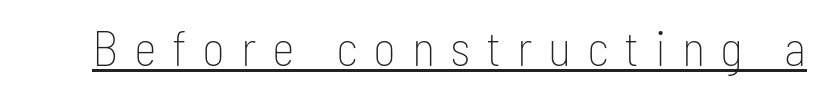
{"serif": "no", "italic": "no", "bold": "no", "weight": "thin", "width": "condensed", "stroke_contrast": "low", "x_height": "medium", "monospaced": "no", "underline": "yes", "letter_spacing": "wide", "letter_spacing_em": 0.32, "glyph_px": 49}
